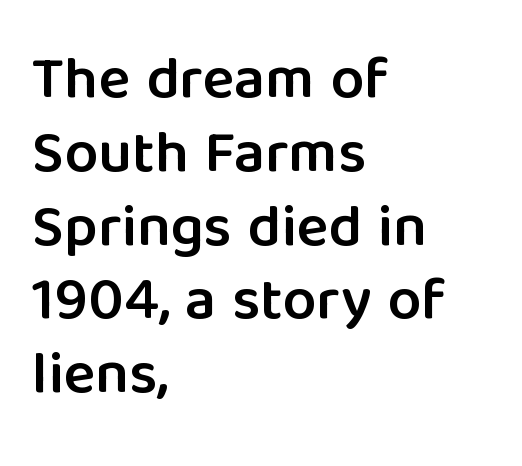
{"serif": "no", "italic": "no", "bold": "semi", "weight": "semibold", "width": "normal", "stroke_contrast": "low", "x_height": "medium", "monospaced": "no", "underline": "no", "align": "left", "line_spacing_ratio": 1.23, "letter_spacing": "normal", "letter_spacing_em": 0.0, "glyph_px": 60}
